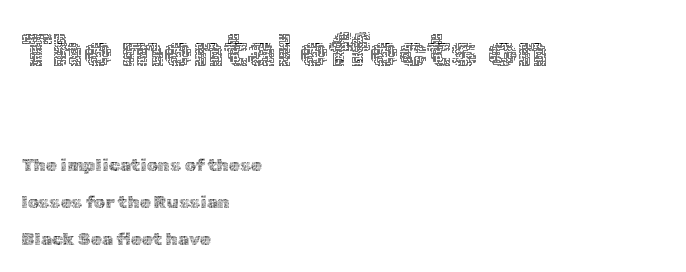
{"italic": "no", "bold": "no", "weight": "thin", "width": "normal", "x_height": "medium", "monospaced": "no", "underline": "no", "align": "left", "line_spacing": "loose", "line_spacing_ratio": 2.06, "letter_spacing": "normal", "letter_spacing_em": 0.0, "larger_block": "first", "size_ratio": 2.56, "glyph_px": 46}
